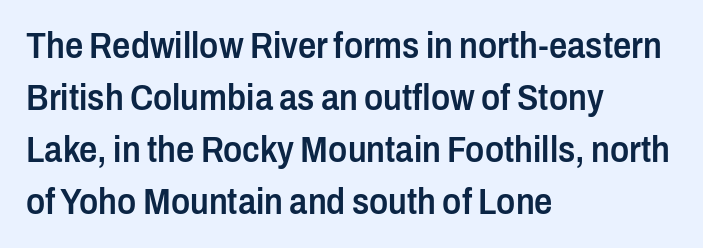
{"serif": "no", "italic": "no", "bold": "semi", "weight": "semibold", "width": "condensed", "stroke_contrast": "low", "x_height": "medium", "monospaced": "no", "underline": "no", "align": "left", "line_spacing": "normal", "line_spacing_ratio": 1.44, "letter_spacing": "normal", "letter_spacing_em": 0.0, "glyph_px": 36}
